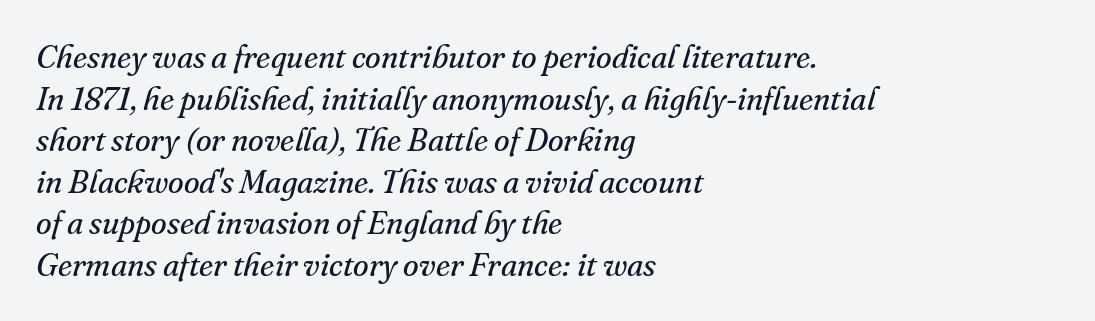
In CSS terms this would be text-align: left. Rows of type keep a routine distance in the vertical direction. Characters are canted at an angle relative to the baseline's perpendicular. Here the designer chose a conventional face with non-uniform glyph widths.
